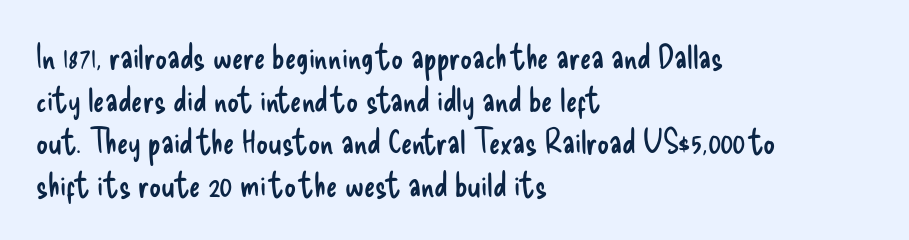
{"serif": "no", "italic": "no", "bold": "no", "weight": "regular", "width": "condensed", "stroke_contrast": "low", "x_height": "small", "monospaced": "no", "underline": "no", "align": "left", "line_spacing": "normal", "line_spacing_ratio": 1.29, "letter_spacing": "normal", "letter_spacing_em": 0.0, "glyph_px": 33}
